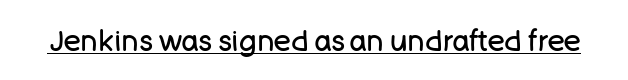
The type sits square on the baseline with zero lean. You could not count columns in this text — the font is proportionally spaced. The rendering uses the underline text-decoration. Standard letterfit; no display-style spreading of the glyphs. Stroke terminals: plain, sans-serif. The cut favours lightness, reaching ordinary text weight at its darkest.
